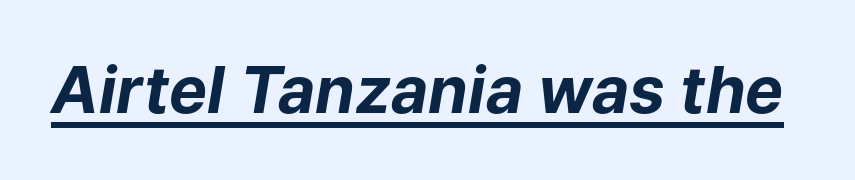
{"italic": "yes", "lean": "right", "slant_degrees": 9, "bold": "yes", "weight": "bold", "width": "normal", "stroke_contrast": "low", "x_height": "medium", "monospaced": "no", "underline": "yes", "letter_spacing": "normal", "letter_spacing_em": 0.0, "glyph_px": 64}
